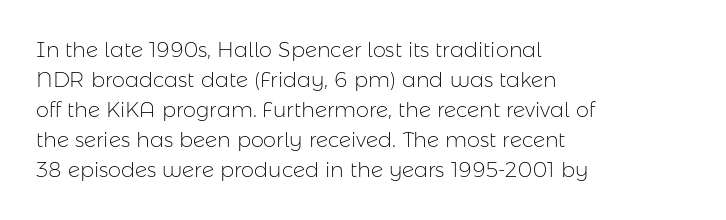
Q: Is the text bold? A: No.
Q: Is the text italic (slanted)? A: No, it is upright.
Q: Is the text underlined? A: No.
Q: How is the paragraph aligned? A: Left-aligned.
Q: Is the spacing between letters normal or unusually wide? A: Normal.
Q: Is the spacing between lines tight, normal or loose? A: Normal.
